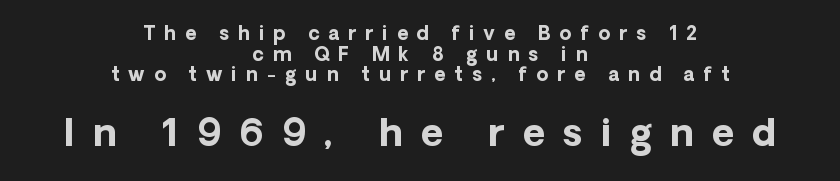
Q: Is the text bold? A: Yes.
Q: Is the text italic (slanted)? A: No, it is upright.
Q: Is the typeface a serif or a sans-serif typeface? A: Sans-serif.
Q: Is the text underlined? A: No.
Q: How is the paragraph aligned? A: Centered.
Q: Is the spacing between letters normal or unusually wide? A: Unusually wide.
Q: Is the spacing between lines tight, normal or loose? A: Tight.
Q: Which block of text is set in a larger size, the first (top) or the second (bottom)? A: The second (bottom) one.
Q: Width (condensed, normal, or wide)? A: Normal.
Q: Stroke contrast? A: Low.
Q: x-height? A: Medium.
Q: Monospaced? A: No.
